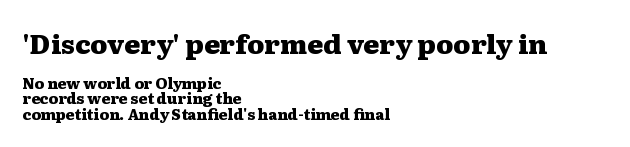
{"italic": "no", "bold": "yes", "underline": "no", "align": "left", "line_spacing": "tight", "line_spacing_ratio": 1.02, "letter_spacing": "normal", "letter_spacing_em": 0.0, "larger_block": "first", "size_ratio": 1.8, "glyph_px": 27}
